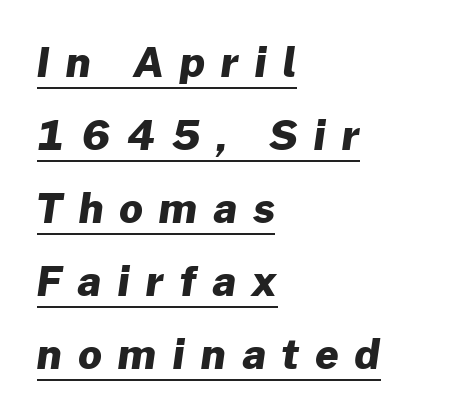
The image shows 41 px heavy sans-serif type; set left-aligned, line spacing 1.78x, unusually wide letter spacing (+0.39 em), underlined; low stroke contrast and a medium x-height.
